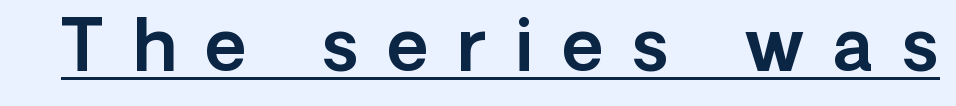
Q: Is the text italic (slanted)? A: No, it is upright.
Q: Is the typeface a serif or a sans-serif typeface? A: Sans-serif.
Q: Is the text underlined? A: Yes.
Q: Is the spacing between letters normal or unusually wide? A: Unusually wide.
Q: Width (condensed, normal, or wide)? A: Normal.
Q: x-height? A: Medium.
Q: Monospaced? A: No.
